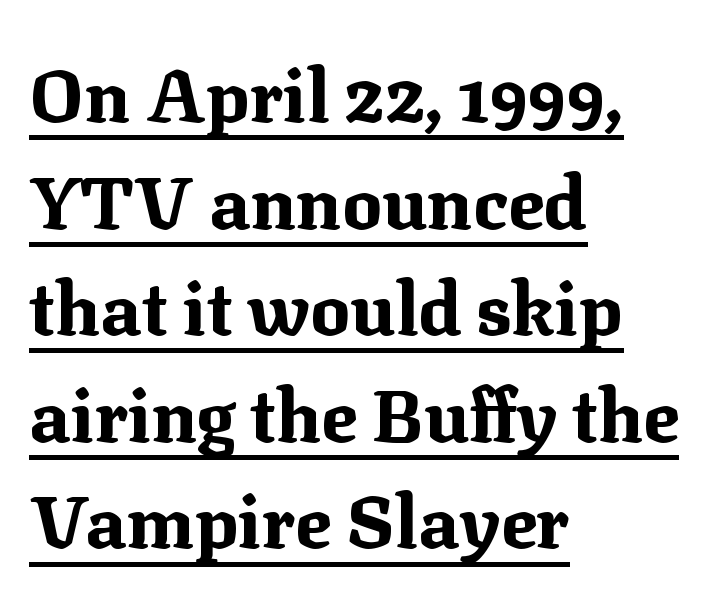
Q: Is the text bold? A: Yes.
Q: Is the text italic (slanted)? A: No, it is upright.
Q: Is the typeface a serif or a sans-serif typeface? A: Serif.
Q: Is the text underlined? A: Yes.
Q: How is the paragraph aligned? A: Left-aligned.
Q: Is the spacing between letters normal or unusually wide? A: Normal.
Q: Is the spacing between lines tight, normal or loose? A: Normal.
Q: Width (condensed, normal, or wide)? A: Normal.
Q: Stroke contrast? A: Medium.
Q: x-height? A: Medium.
Q: Monospaced? A: No.
